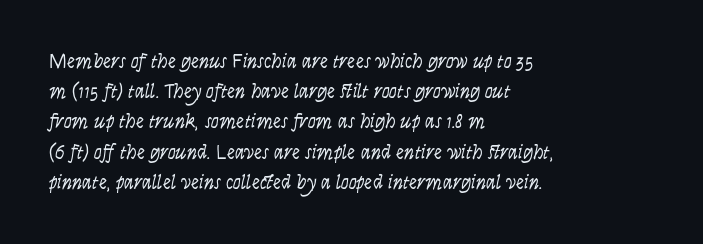
The image shows 20 px text type; set left-aligned, normal line spacing (1.51x), normal letter spacing, not underlined.
